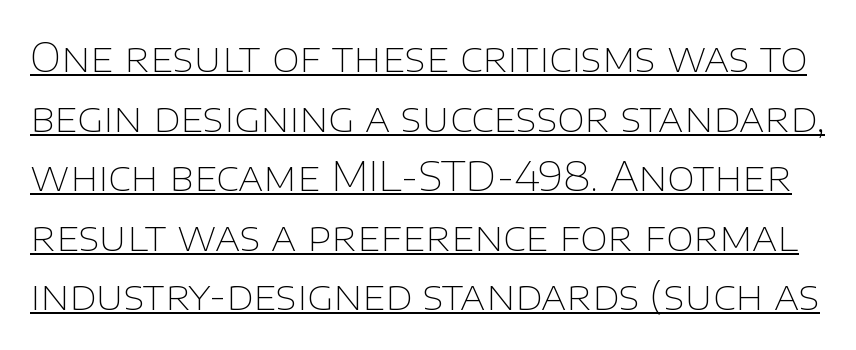
The weight would be labelled regular, book, light, or lighter still. Caption: lettering with a line underneath. Think of a printed novel: that variable character pitch is what you see here. Posture: vertical. Does the type have serifs? No, each stem ends abruptly.
